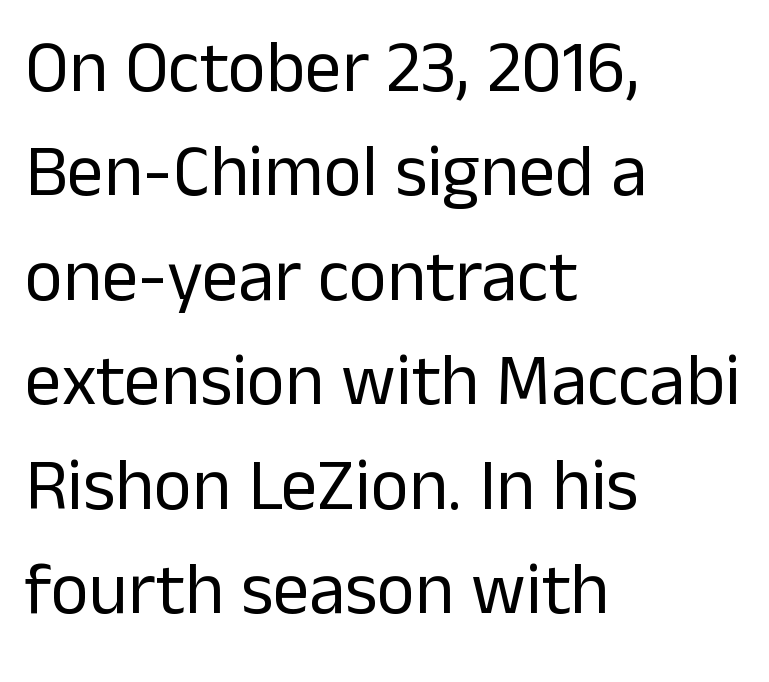
The image shows 73 px regular-weight sans-serif type, upright; set left-aligned, normal line spacing (1.43x), normal letter spacing, not underlined; low stroke contrast and a medium x-height.
